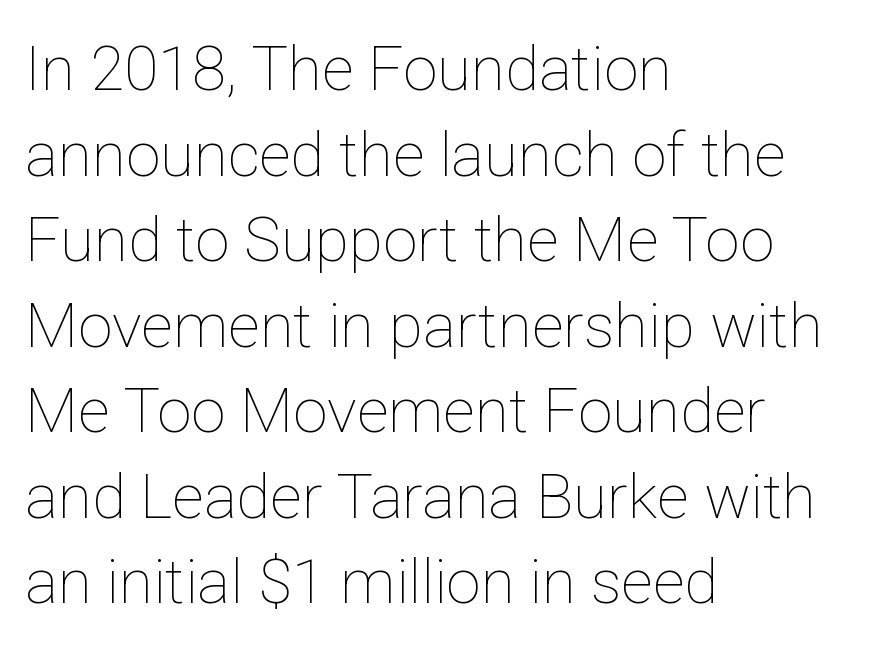
{"italic": "no", "bold": "no", "weight": "thin", "width": "normal", "stroke_contrast": "low", "x_height": "medium", "monospaced": "no", "underline": "no", "align": "left", "line_spacing": "normal", "line_spacing_ratio": 1.38, "letter_spacing": "normal", "letter_spacing_em": 0.0, "glyph_px": 62}
